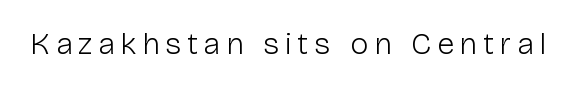
{"serif": "no", "italic": "no", "bold": "no", "weight": "light", "width": "normal", "stroke_contrast": "low", "x_height": "medium", "monospaced": "no", "underline": "no", "glyph_px": 31}
